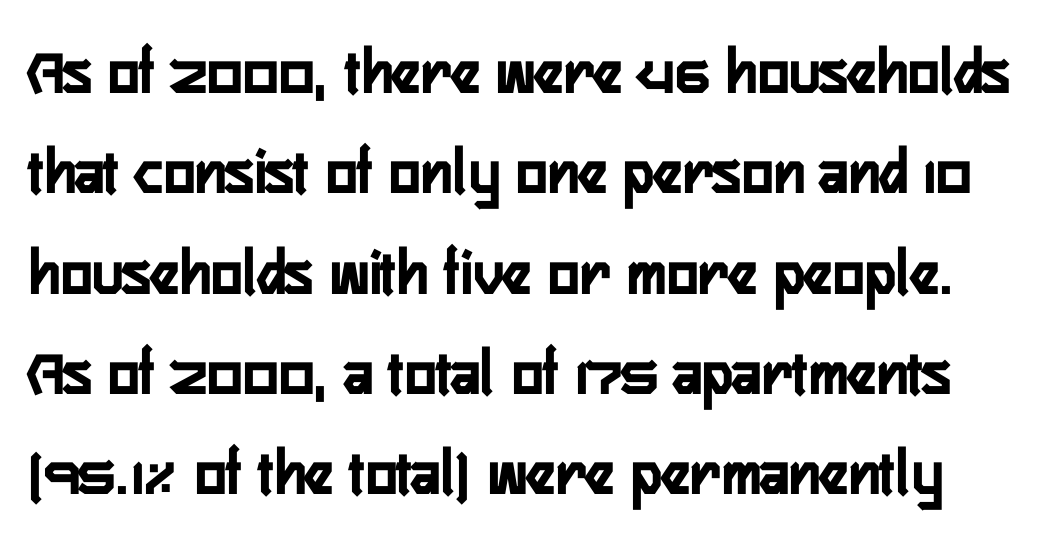
The image shows 66 px semibold, condensed sans-serif type, upright; set normal line spacing (1.52x), normal letter spacing, not underlined; low stroke contrast and a medium x-height.
